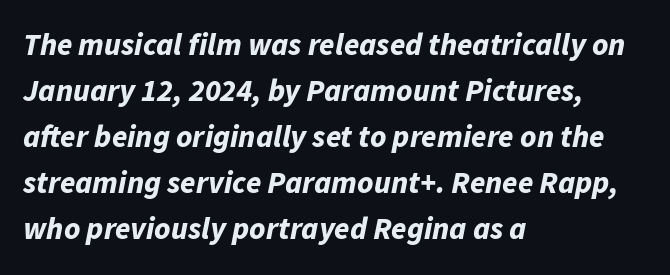
The image shows 31 px bold type, italic (leaning right); set left-aligned, normal line spacing (1.48x), normal letter spacing, not underlined; low stroke contrast and a medium x-height.
